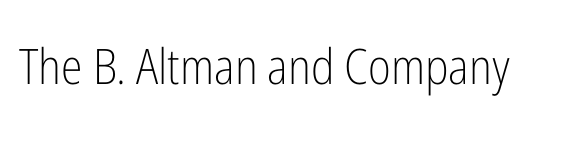
{"serif": "no", "italic": "no", "bold": "no", "weight": "light", "width": "condensed", "stroke_contrast": "low", "x_height": "medium", "monospaced": "no", "underline": "no", "letter_spacing": "normal", "letter_spacing_em": 0.0, "glyph_px": 49}
